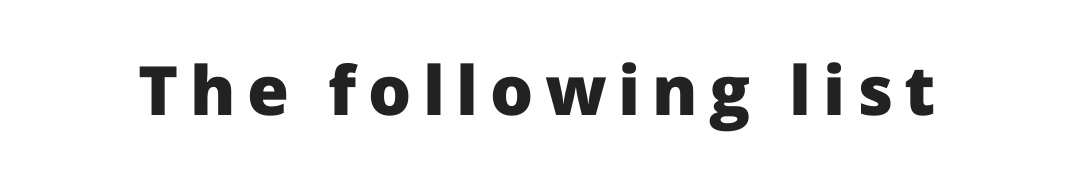
A bare baseline throughout the passage. Each letter keeps its own natural width here, so spacing adapts to shape. What weight is shown? A full bold with thick strokes. Each letter's strokes conclude bluntly, with no projecting serifs. Do the letters lean? They stand straight.
